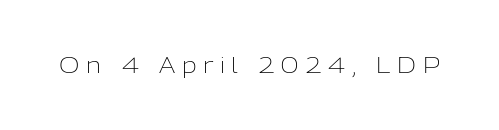
The image shows 21 px text type, upright; set unusually wide letter spacing (+0.31 em), not underlined.
